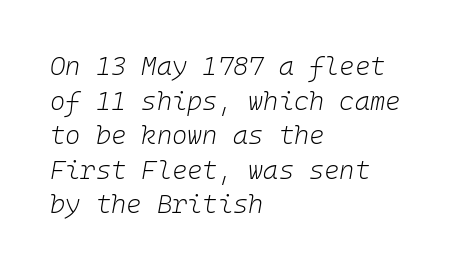
Is the stroke heavy? The answer is a plain regular-or-lighter. The lines in this sample share a left origin and differ only in where they stop. Does the lettering tilt? It does — this is italic. Quick note: underline off. Each new line begins a customary step beneath the previous one. Short note: letters normally spaced.
